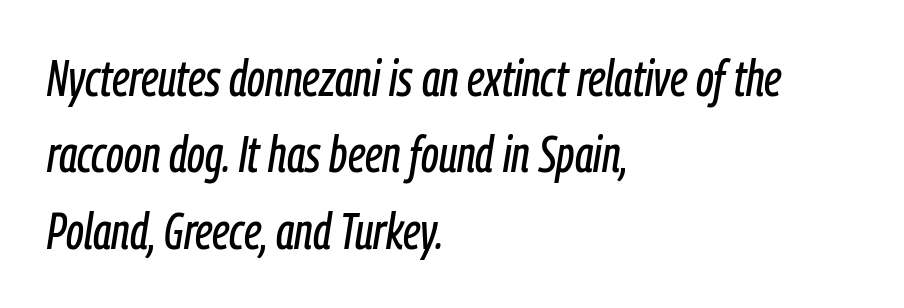
The image shows 50 px condensed type, italic (leaning right); set left-aligned, normal line spacing (1.53x), normal letter spacing, not underlined; low stroke contrast and a medium x-height.
